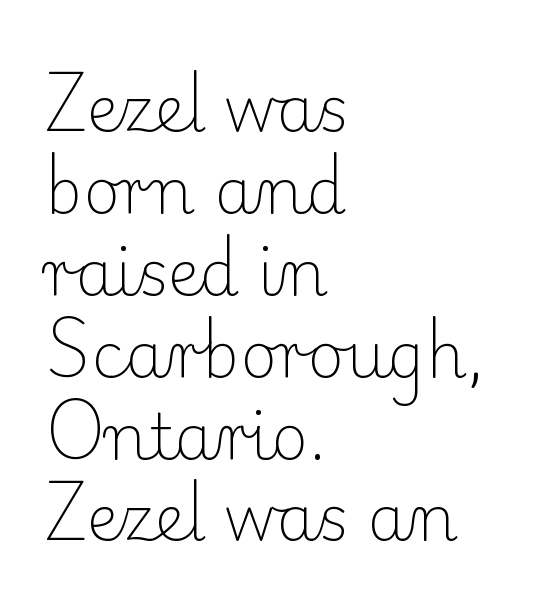
{"serif": "yes", "italic": "no", "bold": "no", "weight": "light", "width": "normal", "stroke_contrast": "low", "x_height": "small", "monospaced": "no", "underline": "no", "align": "left", "line_spacing": "normal", "line_spacing_ratio": 1.3, "letter_spacing": "normal", "letter_spacing_em": 0.0, "glyph_px": 63}
